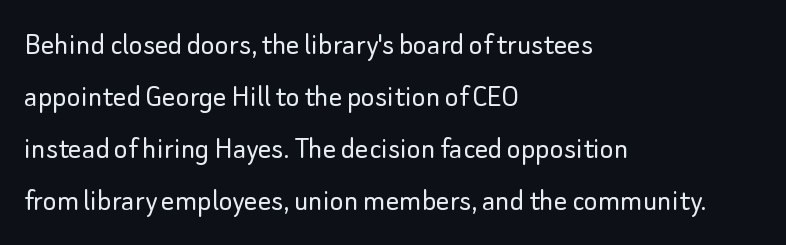
{"serif": "no", "italic": "no", "bold": "no", "weight": "light", "width": "normal", "stroke_contrast": "low", "x_height": "small", "monospaced": "no", "underline": "no", "align": "left", "line_spacing": "normal", "line_spacing_ratio": 1.58, "letter_spacing": "normal", "letter_spacing_em": 0.0, "glyph_px": 33}
